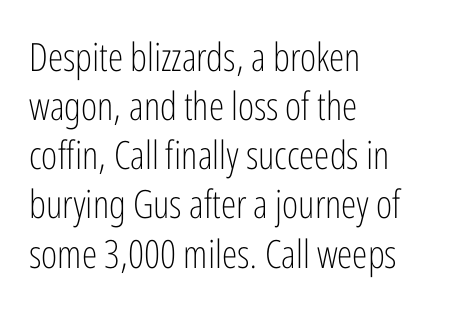
{"serif": "no", "italic": "no", "bold": "no", "weight": "light", "width": "condensed", "stroke_contrast": "low", "x_height": "medium", "monospaced": "no", "underline": "no", "align": "left", "line_spacing": "normal", "line_spacing_ratio": 1.26, "letter_spacing": "normal", "letter_spacing_em": 0.0, "glyph_px": 39}
